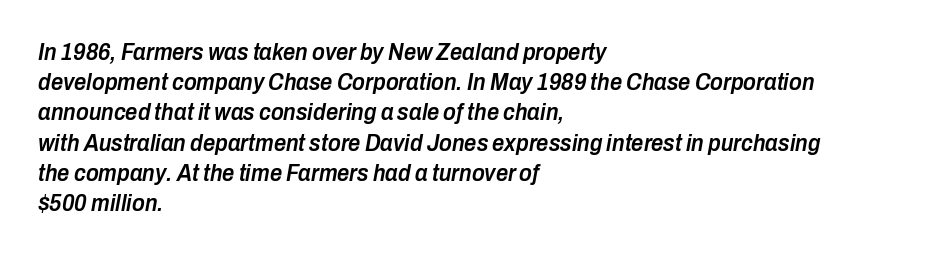
The image shows 24 px text type, italic (leaning right); set left-aligned, normal line spacing (1.26x), normal letter spacing, not underlined.
